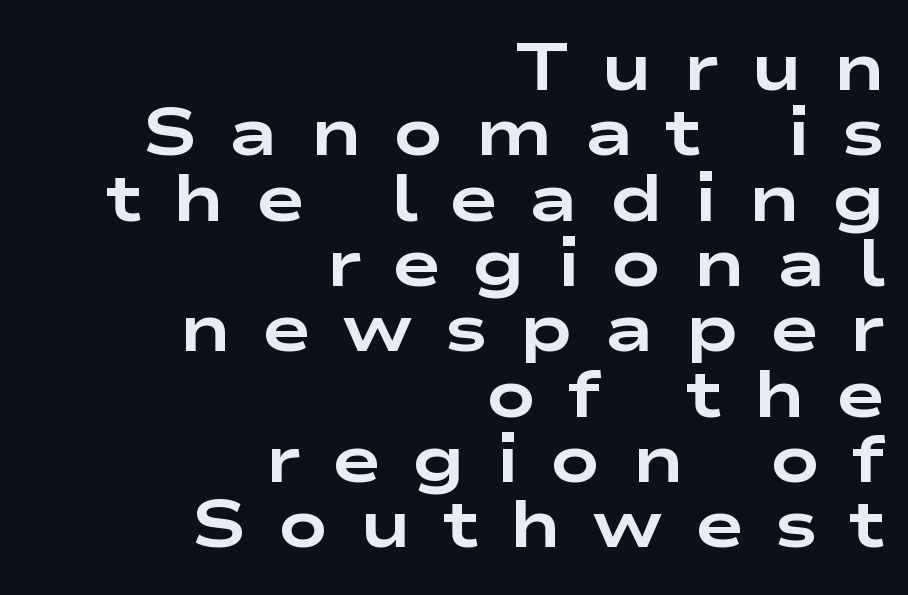
Q: Is the text bold? A: Yes.
Q: Is the text italic (slanted)? A: No, it is upright.
Q: Is the typeface a serif or a sans-serif typeface? A: Sans-serif.
Q: Is the text underlined? A: No.
Q: How is the paragraph aligned? A: Right-aligned.
Q: Is the spacing between letters normal or unusually wide? A: Unusually wide.
Q: Is the spacing between lines tight, normal or loose? A: Tight.
Q: Width (condensed, normal, or wide)? A: Wide.
Q: Stroke contrast? A: Low.
Q: x-height? A: Medium.
Q: Monospaced? A: No.
